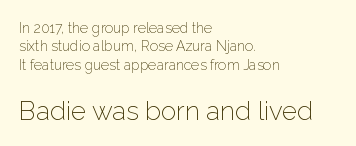
The image shows 26 px text type, upright; set left-aligned, normal line spacing (1.31x), normal letter spacing, not underlined; the second (bottom) block is 1.86x larger.
